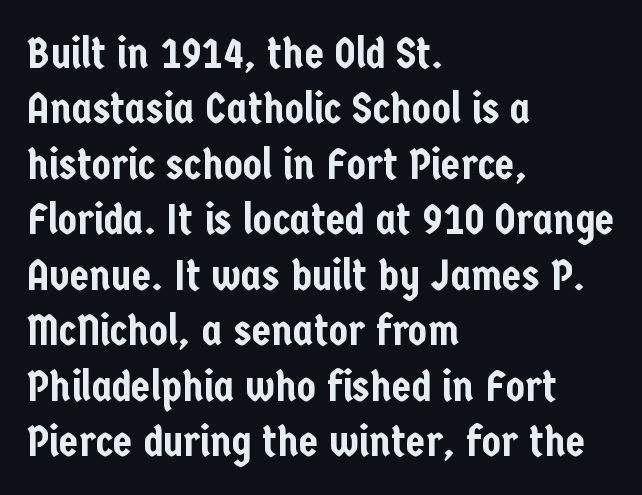
{"serif": "no", "italic": "no", "width": "condensed", "stroke_contrast": "low", "x_height": "medium", "monospaced": "no", "underline": "no", "align": "left", "line_spacing": "normal", "line_spacing_ratio": 1.26, "letter_spacing": "normal", "letter_spacing_em": 0.0, "glyph_px": 44}
